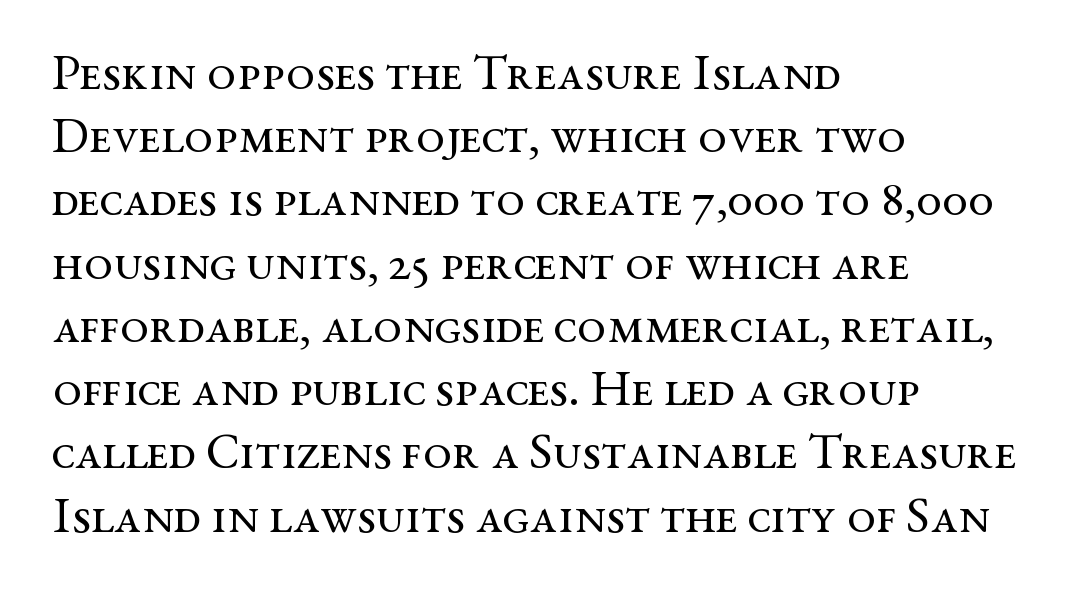
{"serif": "yes", "italic": "no", "bold": "no", "weight": "regular", "width": "wide", "stroke_contrast": "medium", "x_height": "medium", "monospaced": "no", "underline": "no", "align": "left", "line_spacing_ratio": 1.24, "letter_spacing": "normal", "letter_spacing_em": 0.0, "glyph_px": 51}
